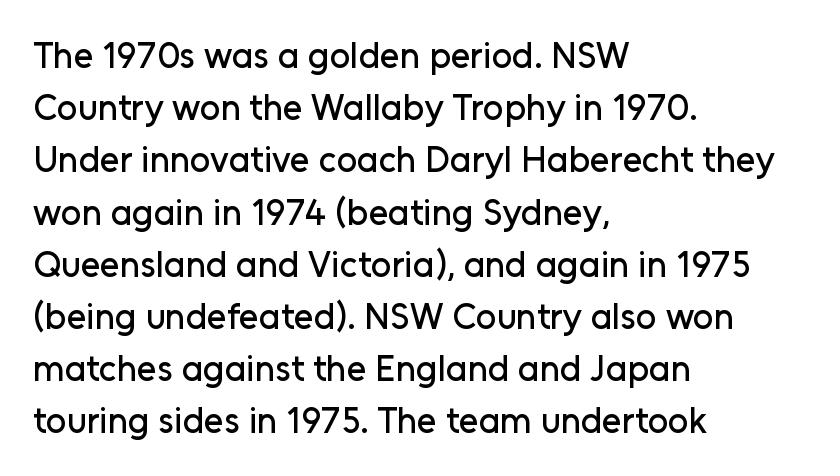
No extra tracking has been applied to these lines. These lines are composed in type without serifs. The vertical gap from one line to the next is medium. Is this a fixed-width face? No — the glyphs have proportional, varying widths. Italic: no, the glyphs are upright roman. The text block is weighted toward the left margin, trailing off unevenly rightward.
